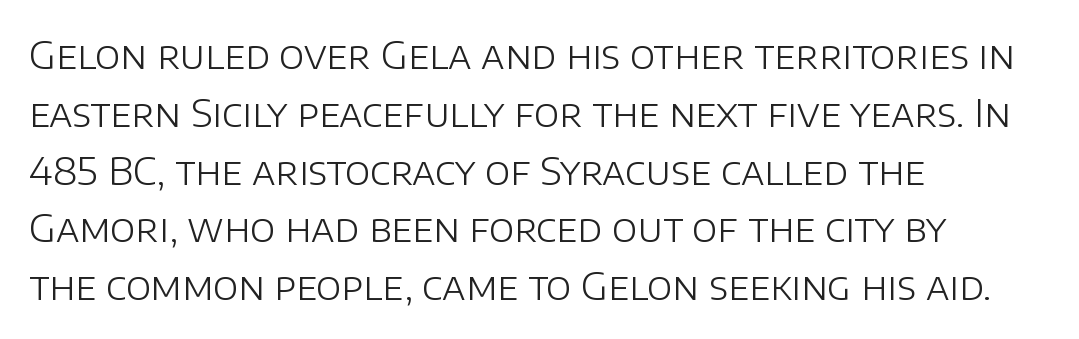
Q: Is the text bold? A: No.
Q: Is the text italic (slanted)? A: No, it is upright.
Q: Is the typeface a serif or a sans-serif typeface? A: Sans-serif.
Q: Is the text underlined? A: No.
Q: How is the paragraph aligned? A: Left-aligned.
Q: Is the spacing between letters normal or unusually wide? A: Normal.
Q: Is the spacing between lines tight, normal or loose? A: Normal.
Q: Width (condensed, normal, or wide)? A: Normal.
Q: Stroke contrast? A: Low.
Q: x-height? A: Large.
Q: Monospaced? A: No.
